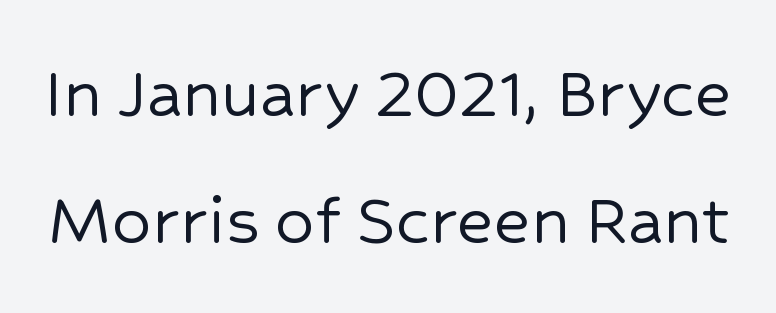
Q: Is the text italic (slanted)? A: No, it is upright.
Q: Is the typeface a serif or a sans-serif typeface? A: Sans-serif.
Q: Is the text underlined? A: No.
Q: Is the spacing between letters normal or unusually wide? A: Normal.
Q: Is the spacing between lines tight, normal or loose? A: Normal.
Q: Width (condensed, normal, or wide)? A: Normal.
Q: Stroke contrast? A: Low.
Q: x-height? A: Medium.
Q: Monospaced? A: No.
